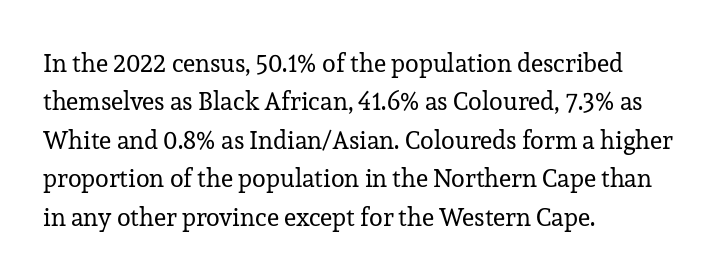
{"italic": "no", "bold": "no", "underline": "no", "align": "left", "line_spacing": "normal", "line_spacing_ratio": 1.54, "letter_spacing": "normal", "letter_spacing_em": 0.0, "glyph_px": 25}
